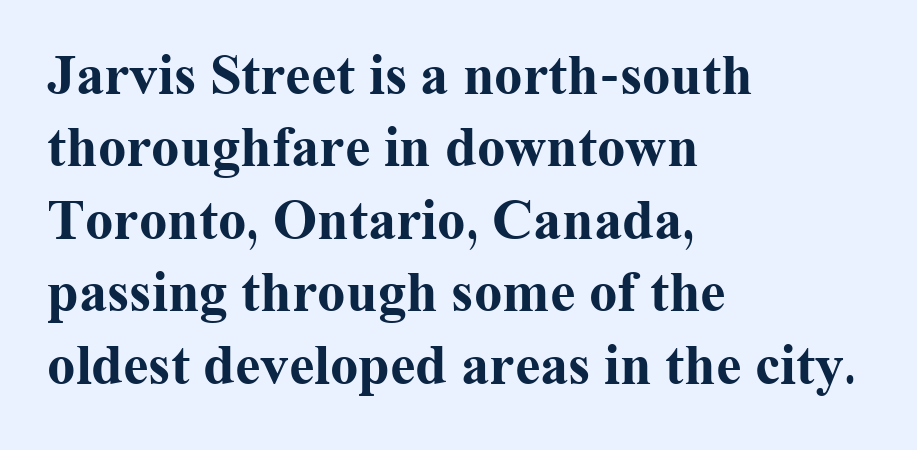
Q: Is the text bold? A: Yes.
Q: Is the text italic (slanted)? A: No, it is upright.
Q: Is the typeface a serif or a sans-serif typeface? A: Serif.
Q: Is the text underlined? A: No.
Q: How is the paragraph aligned? A: Left-aligned.
Q: Is the spacing between letters normal or unusually wide? A: Normal.
Q: Is the spacing between lines tight, normal or loose? A: Normal.
Q: Width (condensed, normal, or wide)? A: Normal.
Q: Stroke contrast? A: Medium.
Q: x-height? A: Medium.
Q: Monospaced? A: No.
